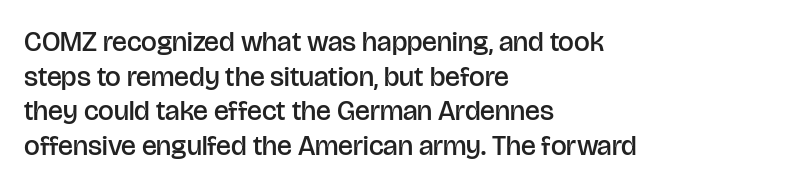
Q: Is the text bold? A: Semi-bold.
Q: Is the text italic (slanted)? A: No, it is upright.
Q: Is the typeface a serif or a sans-serif typeface? A: Sans-serif.
Q: Is the text underlined? A: No.
Q: How is the paragraph aligned? A: Left-aligned.
Q: Is the spacing between letters normal or unusually wide? A: Normal.
Q: Width (condensed, normal, or wide)? A: Normal.
Q: Stroke contrast? A: Low.
Q: x-height? A: Large.
Q: Monospaced? A: No.
